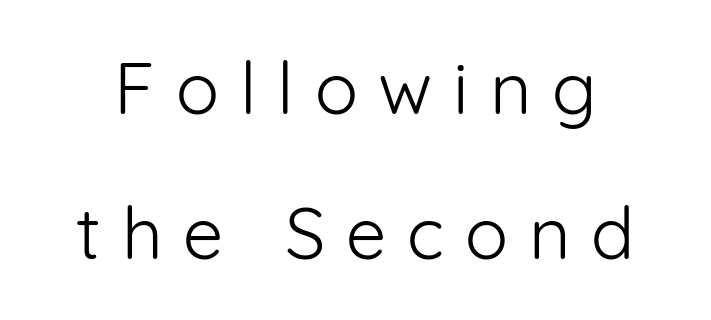
The specimen omits any rule beneath the text block's lines. Unlike a traditional serif, this face leaves its strokes unadorned. This block would shrink considerably if given ordinary leading; it's expanded now. A typesetter would call this proportional, since set widths differ per character.
